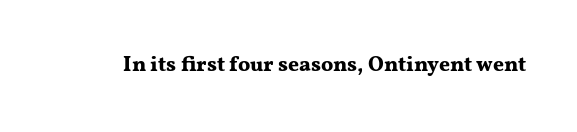
The image shows 21 px bold type, upright; set normal letter spacing, not underlined.
